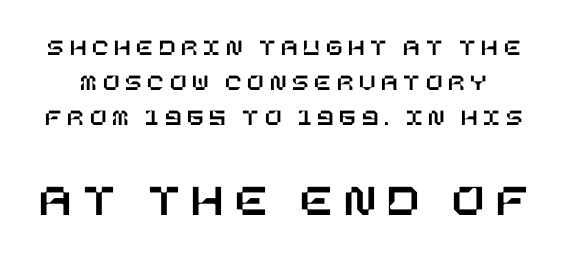
{"italic": "no", "width": "normal", "stroke_contrast": "low", "x_height": "large", "underline": "no", "line_spacing": "normal", "line_spacing_ratio": 1.45, "letter_spacing": "wide", "letter_spacing_em": 0.25, "larger_block": "second", "size_ratio": 1.96, "glyph_px": 47}
